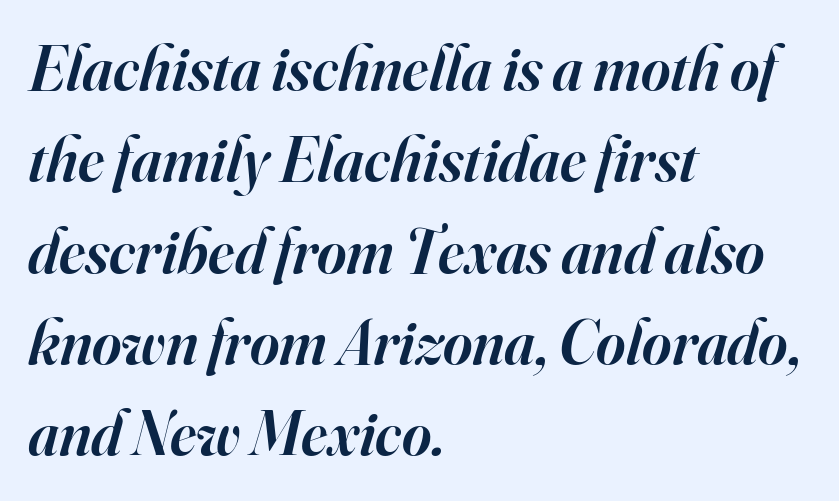
Q: Is the text bold? A: Semi-bold.
Q: Is the text italic (slanted)? A: Yes, it leans right by about 16 degrees.
Q: Is the typeface a serif or a sans-serif typeface? A: Serif.
Q: Is the text underlined? A: No.
Q: How is the paragraph aligned? A: Left-aligned.
Q: Is the spacing between letters normal or unusually wide? A: Normal.
Q: Is the spacing between lines tight, normal or loose? A: Normal.
Q: Width (condensed, normal, or wide)? A: Normal.
Q: Stroke contrast? A: High.
Q: x-height? A: Small.
Q: Monospaced? A: No.
